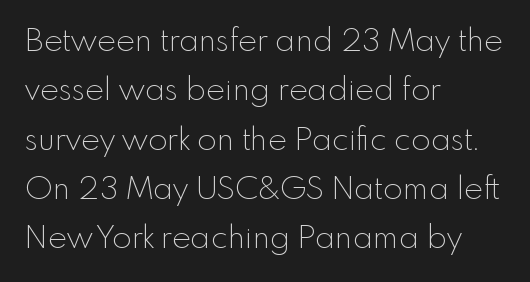
The face used here is proportionally spaced, like ordinary book or web type. Posture: straight, roman, zero tilt. Is this a sans? Yes — the strokes have no serifs. You could call the tracking neutral — neither tight nor loose. The font is comparable to plain body text, perhaps lighter.
